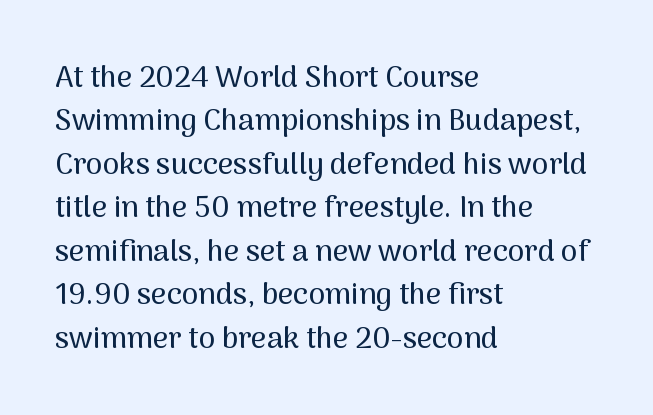
{"serif": "no", "italic": "no", "width": "normal", "stroke_contrast": "medium", "x_height": "medium", "monospaced": "no", "underline": "no", "align": "left", "line_spacing": "normal", "line_spacing_ratio": 1.45, "letter_spacing": "normal", "letter_spacing_em": 0.0, "glyph_px": 30}
